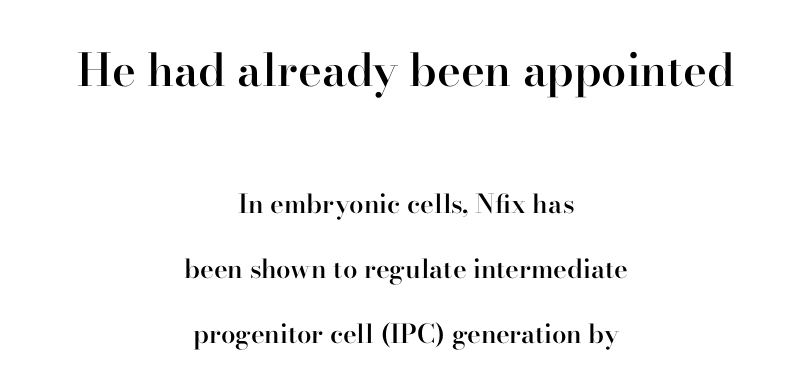
The image shows 45 px semibold serif type, upright; set centered, loose line spacing (2.5x), normal letter spacing, not underlined; the first (top) block is 1.73x larger; high stroke contrast and a small x-height.
